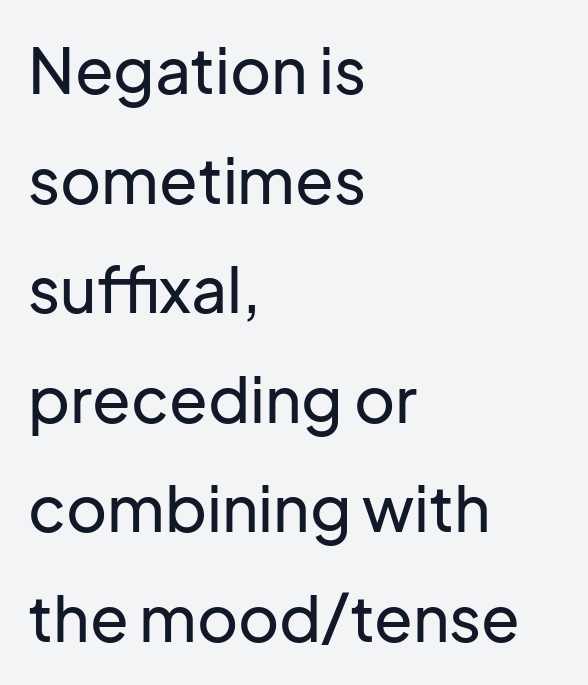
A bare baseline throughout the passage. This sample uses an upright cut, with every glyph sitting square on the baseline. The rendering keeps characters at their native spacing. A student would call this left alignment; a typographer would say flush left, rag right. This sample has the flowing, uneven cadence of proportional lettering. Classification — sans serif.
